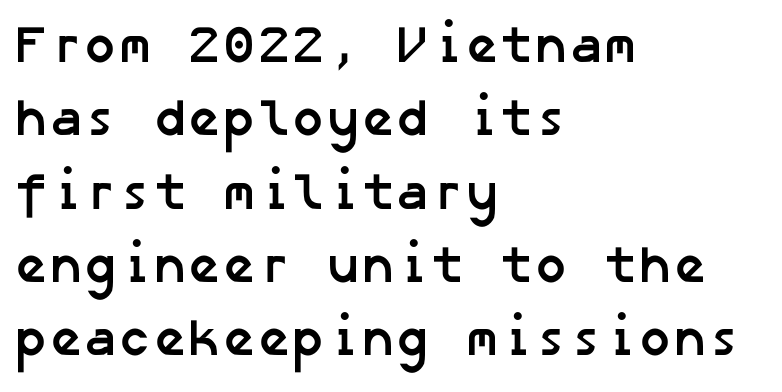
The image shows 52 px semibold sans-serif type; set left-aligned, normal line spacing (1.41x), normal letter spacing, not underlined; low stroke contrast and a medium x-height.
